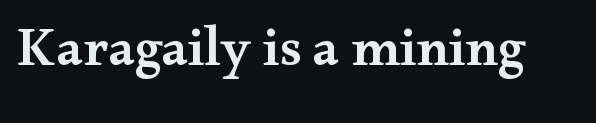
This rendering features lettering with no underline. Think of a printed novel: that variable character pitch is what you see here. Tracking value appears to be zero — textbook default spacing. If you drew a line through each stem, it would be perfectly vertical. Typographic density is moderately raised because the face is semibold. Look at the bottom of the vertical strokes: they flare into serifs here.
